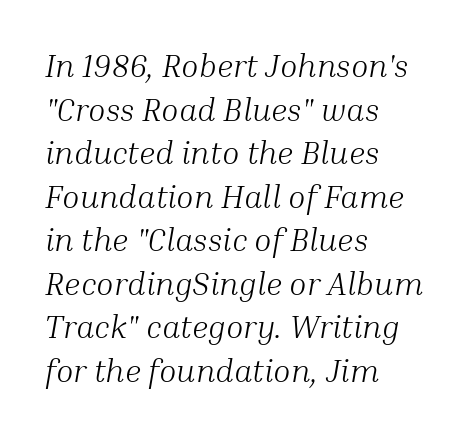
Q: Is the text bold? A: No.
Q: Is the text italic (slanted)? A: Yes, it leans right by about 10 degrees.
Q: Is the typeface a serif or a sans-serif typeface? A: Serif.
Q: Is the text underlined? A: No.
Q: How is the paragraph aligned? A: Left-aligned.
Q: Is the spacing between letters normal or unusually wide? A: Normal.
Q: Is the spacing between lines tight, normal or loose? A: Normal.
Q: Width (condensed, normal, or wide)? A: Normal.
Q: Stroke contrast? A: Medium.
Q: x-height? A: Medium.
Q: Monospaced? A: No.
